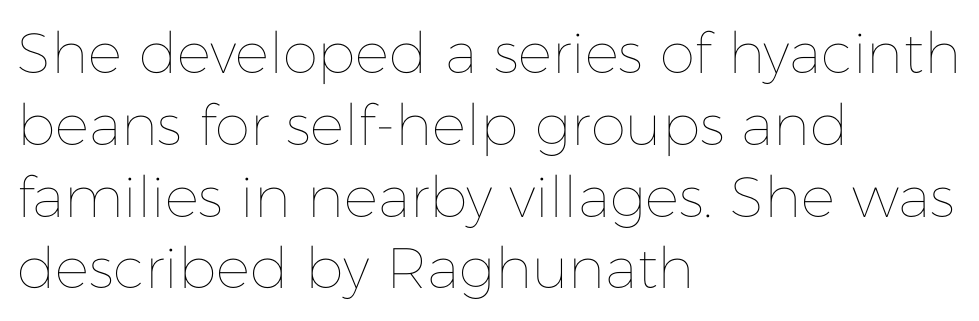
Q: Is the text bold? A: No.
Q: Is the text italic (slanted)? A: No, it is upright.
Q: Is the text underlined? A: No.
Q: How is the paragraph aligned? A: Left-aligned.
Q: Is the spacing between letters normal or unusually wide? A: Normal.
Q: Is the spacing between lines tight, normal or loose? A: Normal.
Q: Width (condensed, normal, or wide)? A: Normal.
Q: Stroke contrast? A: Low.
Q: x-height? A: Medium.
Q: Monospaced? A: No.
